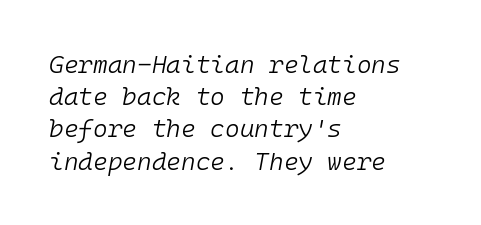
{"italic": "yes", "lean": "right", "slant_degrees": 10, "bold": "no", "underline": "no", "align": "left", "line_spacing": "normal", "line_spacing_ratio": 1.29, "letter_spacing": "normal", "letter_spacing_em": 0.0, "glyph_px": 25}
